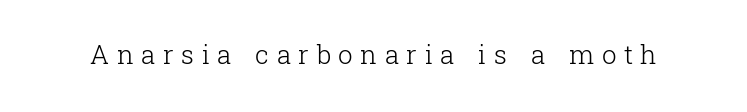
{"italic": "no", "bold": "no", "underline": "no", "letter_spacing": "wide", "letter_spacing_em": 0.29, "glyph_px": 26}
